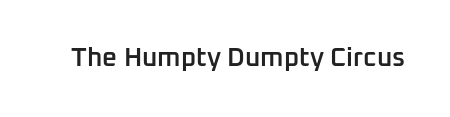
Ascenders rise straight up at ninety degrees. The typesetting leans somewhat heavy: a semibold. Observe the ordinary spacing: letters are neighbours, not strangers. Only glyphs here, with clear space below each row.
